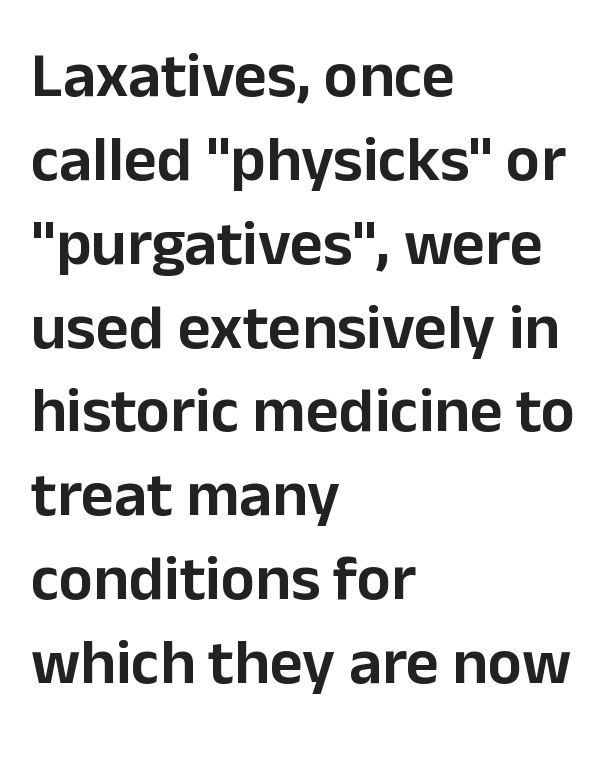
The image shows 64 px sans-serif type, upright; set left-aligned, normal line spacing (1.31x), normal letter spacing, not underlined; low stroke contrast and a medium x-height.
